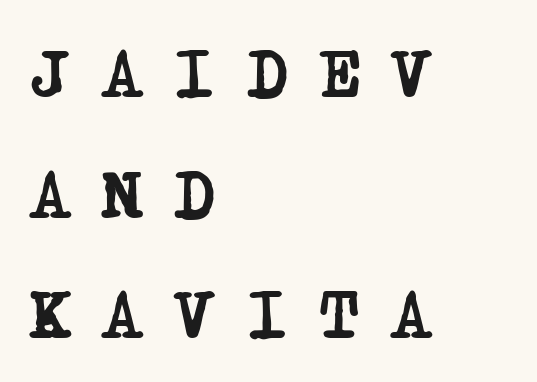
Is the letter spacing exaggerated? Yes — the characters are pushed far apart. A dark, heavy texture on the line: the type is bold. Typographically, this falls in the serif category. The zone under the glyphs is completely vacant. This rendering uses left alignment, leaving the right contour irregular.
